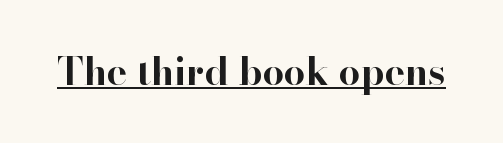
{"serif": "yes", "italic": "no", "bold": "yes", "weight": "bold", "width": "normal", "stroke_contrast": "high", "x_height": "small", "monospaced": "no", "underline": "yes", "letter_spacing": "normal", "letter_spacing_em": 0.0, "glyph_px": 38}
